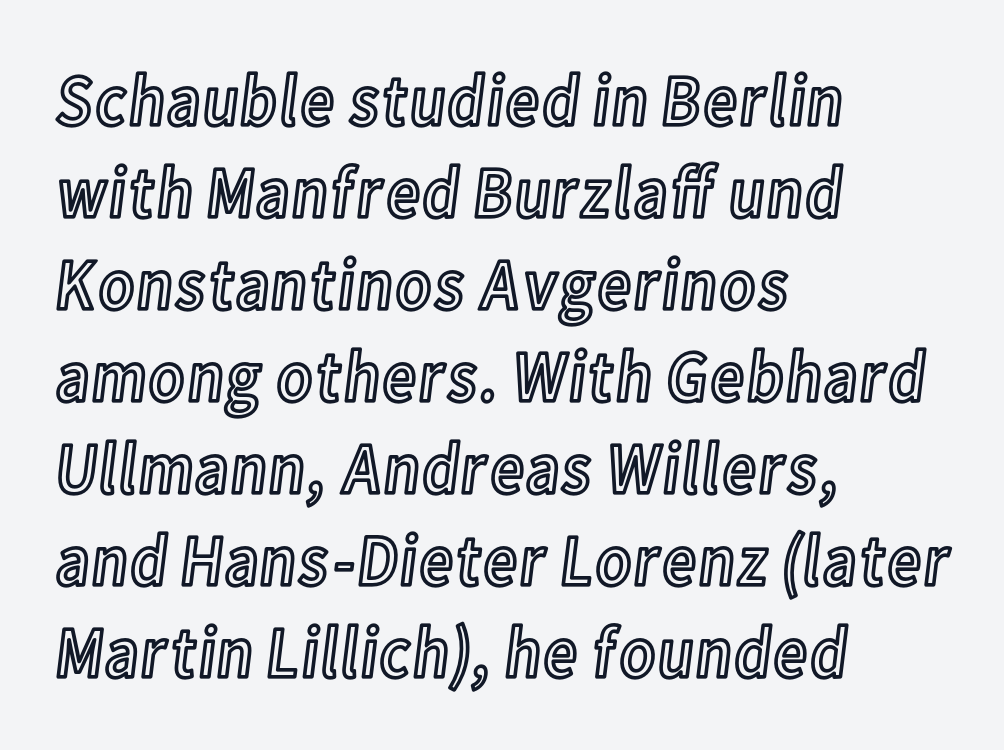
The image shows 73 px condensed type; set left-aligned, normal line spacing (1.26x), normal letter spacing, not underlined; a medium x-height.
